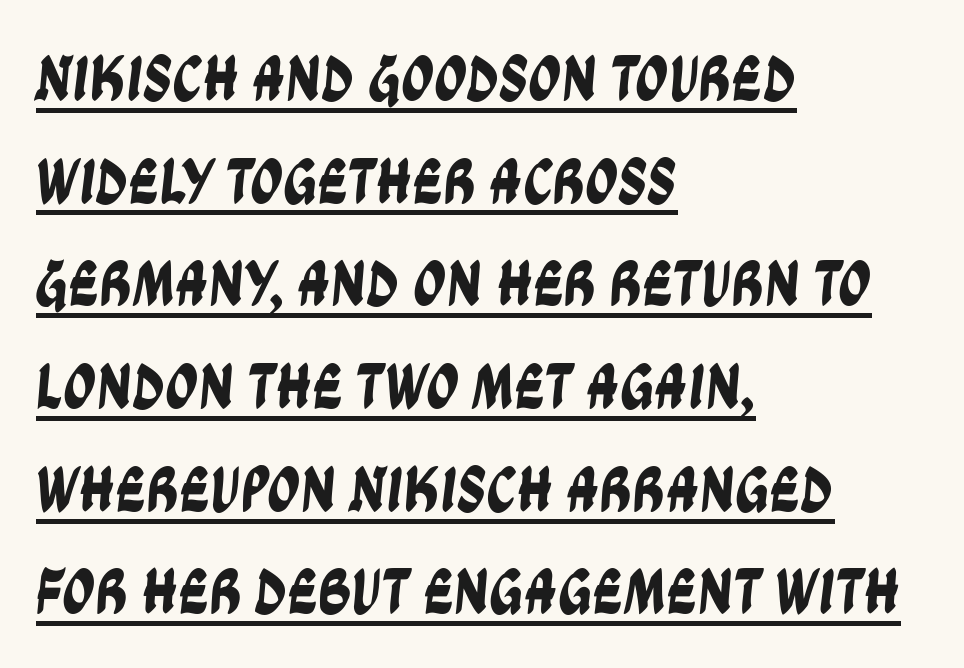
{"serif": "no", "width": "condensed", "stroke_contrast": "low", "x_height": "large", "monospaced": "no", "underline": "yes", "align": "left", "line_spacing": "normal", "line_spacing_ratio": 1.58, "letter_spacing": "normal", "letter_spacing_em": 0.0, "glyph_px": 65}
